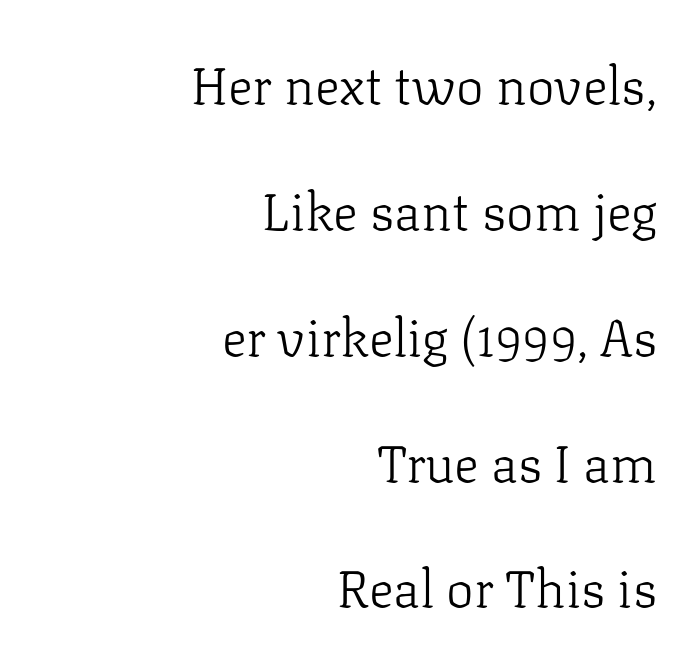
The image shows 52 px light serif type, upright; set right-aligned, loose line spacing (2.42x), normal letter spacing, not underlined; low stroke contrast and a medium x-height.
